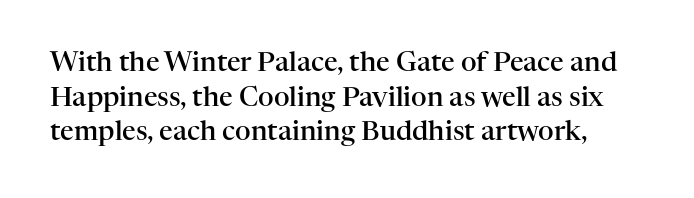
Q: Is the text bold? A: Semi-bold.
Q: Is the text italic (slanted)? A: No, it is upright.
Q: Is the text underlined? A: No.
Q: Is the spacing between letters normal or unusually wide? A: Normal.
Q: Is the spacing between lines tight, normal or loose? A: Normal.
